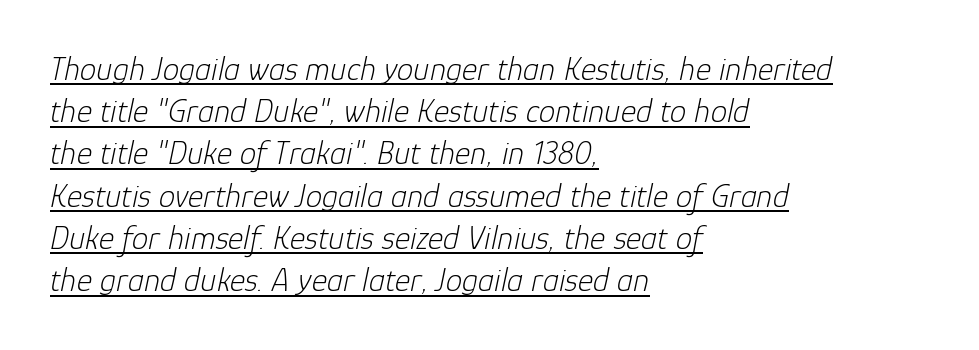
The image shows 33 px light type, italic (leaning right); set left-aligned, normal line spacing (1.28x), normal letter spacing, underlined; low stroke contrast and a medium x-height.
